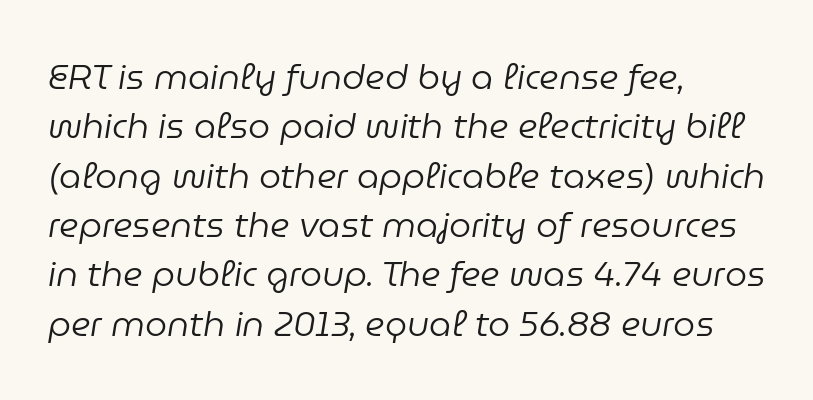
{"italic": "yes", "lean": "right", "slant_degrees": 9, "bold": "no", "weight": "regular", "width": "normal", "stroke_contrast": "low", "x_height": "medium", "monospaced": "no", "underline": "no", "align": "left", "line_spacing": "normal", "line_spacing_ratio": 1.41, "letter_spacing": "normal", "letter_spacing_em": 0.0, "glyph_px": 35}
